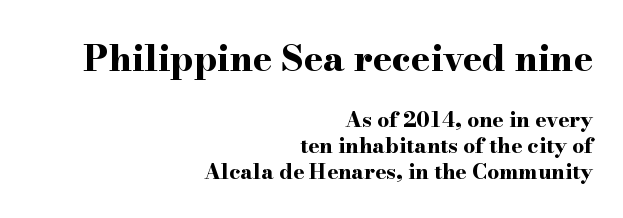
The image shows 36 px bold, wide serif type, upright; set right-aligned, line spacing 1.23x, normal letter spacing, not underlined; the first (top) block is 1.71x larger; high stroke contrast and a small x-height.
